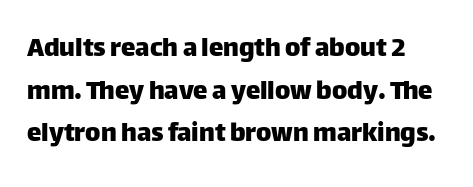
This rendering employs a face without finishing strokes, i.e., a sans-serif. Note the varied advance widths — an 'i' is clearly narrower than an 'm'. Does the leading feel generous? No, just average. This is roman type, the default non-slanted kind.
